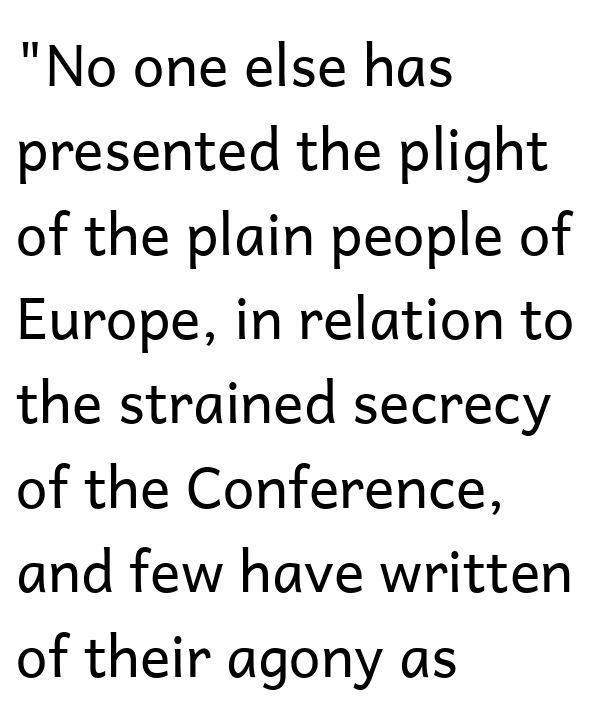
The face used here is rendered with its standard letterfit. Unmarked baselines from the first word to the last. You can tell it's not italic because the verticals are truly vertical. The font family rendered here belongs to the sans-serif group.
